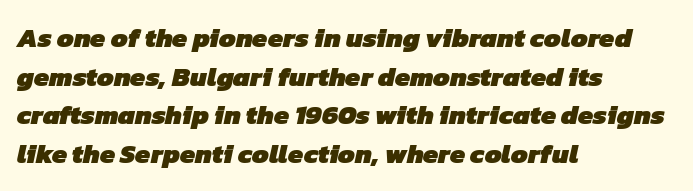
The image shows 27 px bold type; set left-aligned, normal line spacing (1.43x), normal letter spacing, not underlined.
